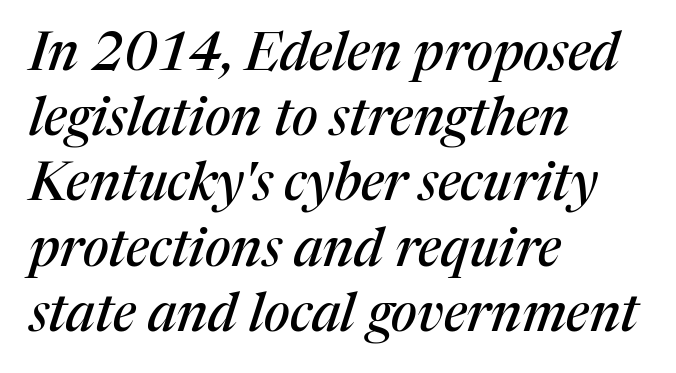
{"serif": "yes", "italic": "yes", "lean": "right", "slant_degrees": 17, "width": "normal", "stroke_contrast": "medium", "x_height": "medium", "monospaced": "no", "underline": "no", "align": "left", "line_spacing_ratio": 1.23, "letter_spacing": "normal", "letter_spacing_em": 0.0, "glyph_px": 53}
